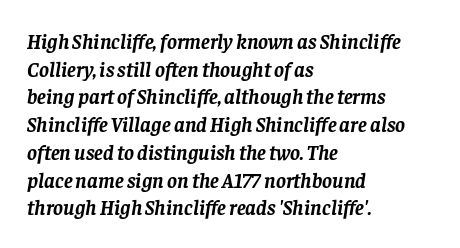
The image shows 21 px bold type, italic (leaning right); set left-aligned, normal line spacing (1.32x), normal letter spacing, not underlined.
